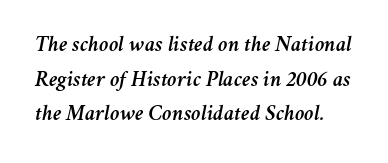
Q: Is the text italic (slanted)? A: Yes, it leans right by about 11 degrees.
Q: Is the text underlined? A: No.
Q: Is the spacing between letters normal or unusually wide? A: Normal.
Q: Is the spacing between lines tight, normal or loose? A: Normal.
